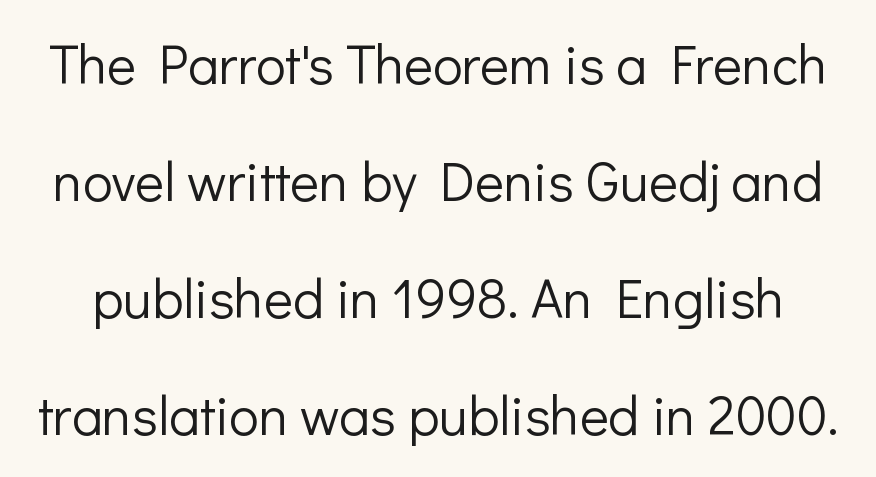
{"serif": "no", "italic": "no", "bold": "no", "weight": "light", "width": "normal", "stroke_contrast": "low", "x_height": "medium", "monospaced": "no", "underline": "no", "line_spacing": "loose", "line_spacing_ratio": 2.13, "letter_spacing": "normal", "letter_spacing_em": 0.0, "glyph_px": 55}
